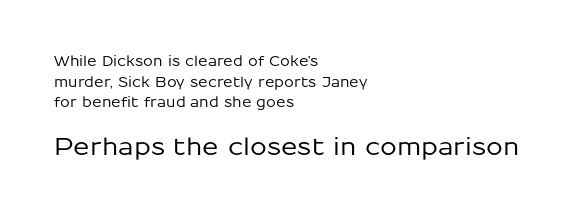
{"italic": "no", "underline": "no", "align": "left", "line_spacing": "normal", "line_spacing_ratio": 1.47, "letter_spacing": "normal", "letter_spacing_em": 0.0, "larger_block": "second", "size_ratio": 1.71, "glyph_px": 24}
